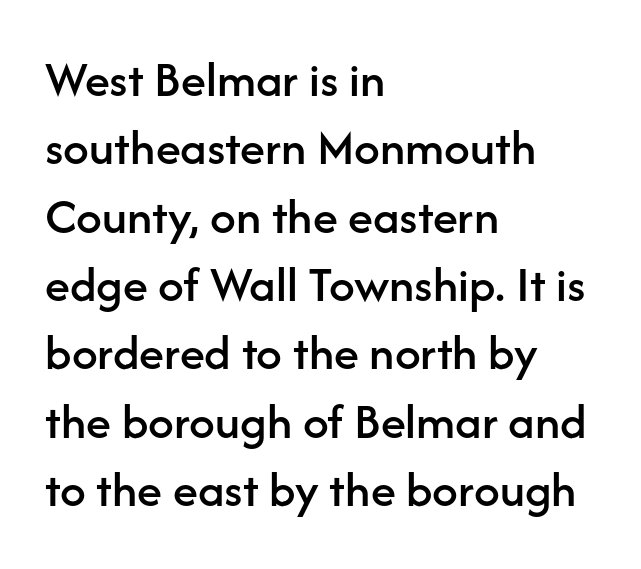
The image shows 51 px sans-serif type, upright; set left-aligned, normal line spacing (1.34x), normal letter spacing, not underlined; low stroke contrast and a medium x-height.
